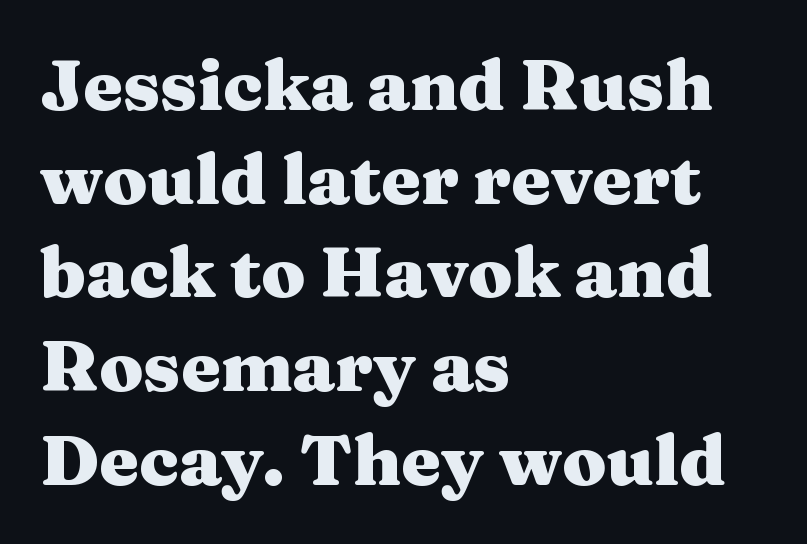
Check where the strokes stop: tiny serifs finish them off. Does the lettering tilt? It doesn't — this is upright. A classic flush-left, rag-right setting is used for this passage. Descenders are the only things crossing below the line.
